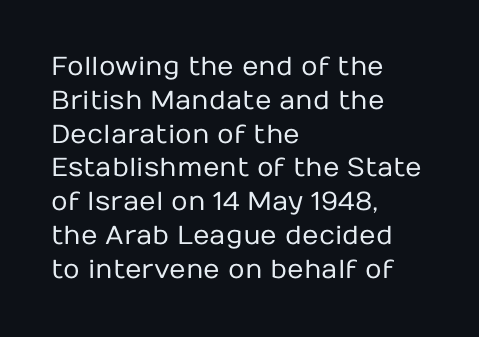
The image shows 26 px text type, upright; set left-aligned, normal line spacing (1.3x), normal letter spacing, not underlined.
